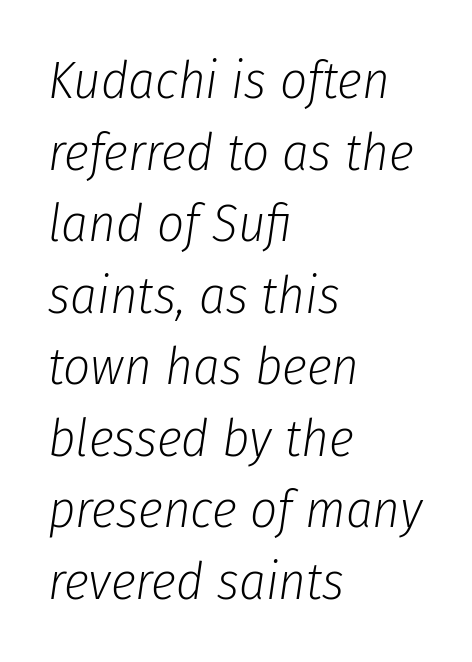
If you drew a ruler down the left edge, every line would touch it. Unmarked baselines from the first word to the last. A typesetter would call this leading conventional body-copy spacing. Each letter keeps its own natural width here, so spacing adapts to shape. Style check: oblique.
